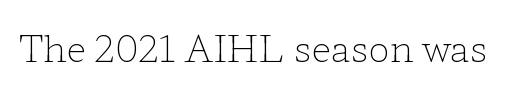
{"serif": "yes", "italic": "no", "bold": "no", "weight": "light", "width": "wide", "stroke_contrast": "low", "x_height": "medium", "monospaced": "no", "underline": "no", "letter_spacing": "normal", "letter_spacing_em": 0.0, "glyph_px": 36}
